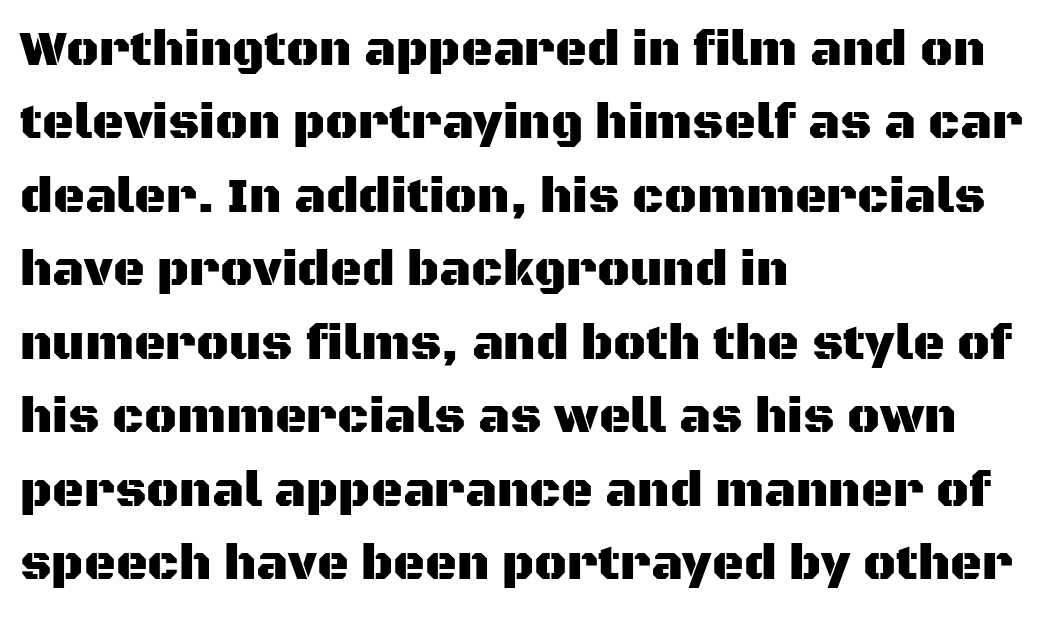
If you measured baseline to baseline, you'd find a middling distance. What kind of face is this? One without serifs — a sans. You can tell it's not italic because the verticals are truly vertical. The gap between lines stays unmarked.
